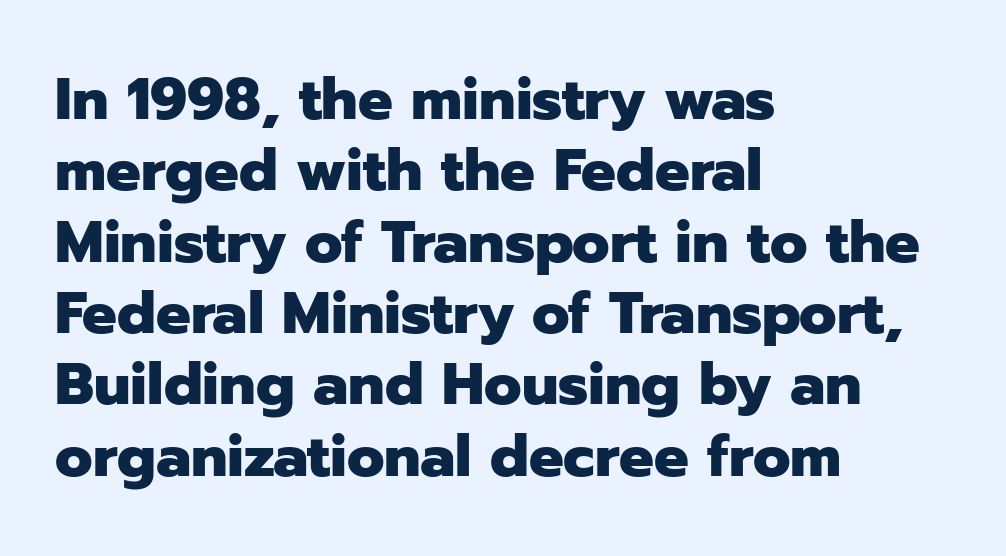
You could call the tracking neutral — neither tight nor loose. Anything drawn beneath the words? Only blank space. Note: no serifs on the glyphs. Heavy, bold letterforms.
